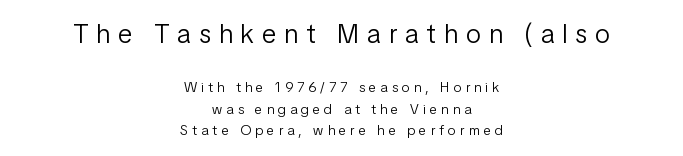
The image shows 27 px text type, upright; set centered, normal line spacing (1.51x), unusually wide letter spacing (+0.3 em), not underlined; the first (top) block is 1.93x larger.
